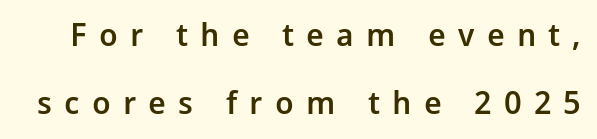
The image shows 32 px semibold sans-serif type, upright; set loose line spacing (2.13x), unusually wide letter spacing (+0.38 em), not underlined; low stroke contrast and a medium x-height.
